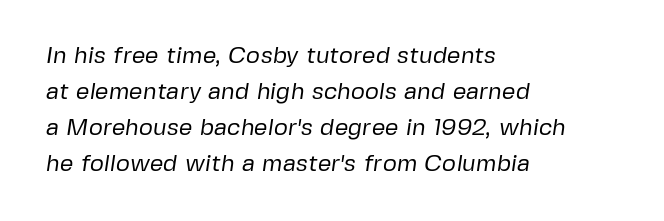
{"bold": "no", "underline": "no", "align": "left", "line_spacing": "normal", "line_spacing_ratio": 1.5, "letter_spacing": "normal", "letter_spacing_em": 0.0, "glyph_px": 24}
